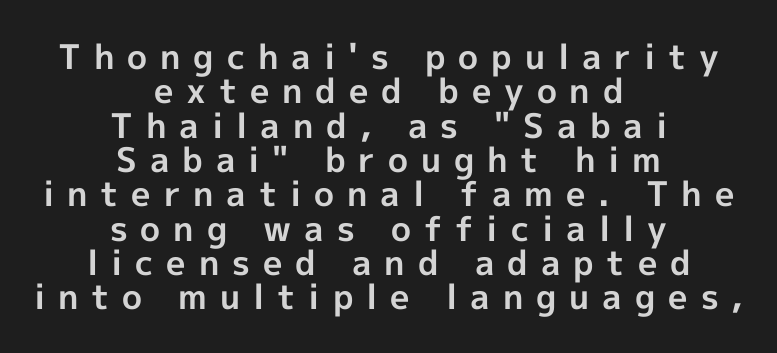
{"serif": "no", "italic": "no", "bold": "yes", "weight": "bold", "width": "normal", "x_height": "medium", "monospaced": "no", "underline": "no", "align": "center", "line_spacing": "tight", "line_spacing_ratio": 1.01, "letter_spacing": "wide", "letter_spacing_em": 0.38, "glyph_px": 34}
